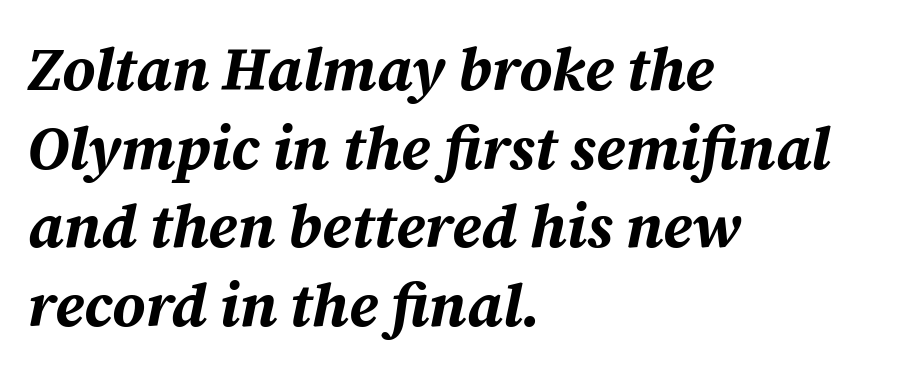
Q: Is the text bold? A: Yes.
Q: Is the text italic (slanted)? A: Yes, it leans right by about 12 degrees.
Q: Is the text underlined? A: No.
Q: How is the paragraph aligned? A: Left-aligned.
Q: Is the spacing between letters normal or unusually wide? A: Normal.
Q: Is the spacing between lines tight, normal or loose? A: Normal.
Q: Width (condensed, normal, or wide)? A: Normal.
Q: Stroke contrast? A: Medium.
Q: x-height? A: Medium.
Q: Monospaced? A: No.
